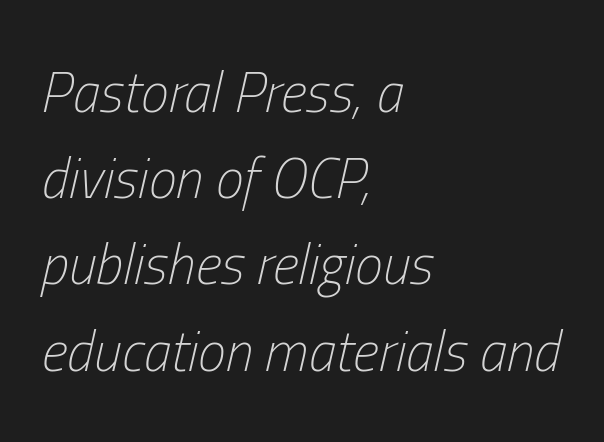
In CSS terms this would be text-align: left. Is the type slanted? Yes — the strokes lean at a clear angle. Unbolded letterforms with no extra heft. Whoever set this chose a conventional vertical rhythm.
